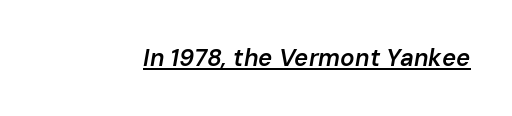
The glyphs have the mass of a demibold cut, below bold. Caption: standard tracking, unaltered. The glyphs look as if they've been sheared to an angle. Is there an underline? Yes — a line sits under the letters.
